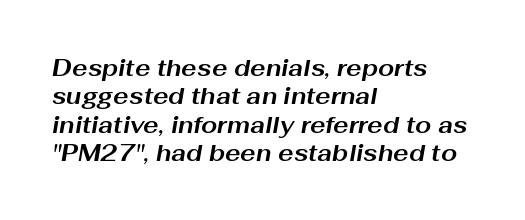
{"italic": "yes", "lean": "right", "slant_degrees": 10, "bold": "yes", "underline": "no", "align": "left", "line_spacing_ratio": 1.23, "letter_spacing": "normal", "letter_spacing_em": 0.0, "glyph_px": 23}
